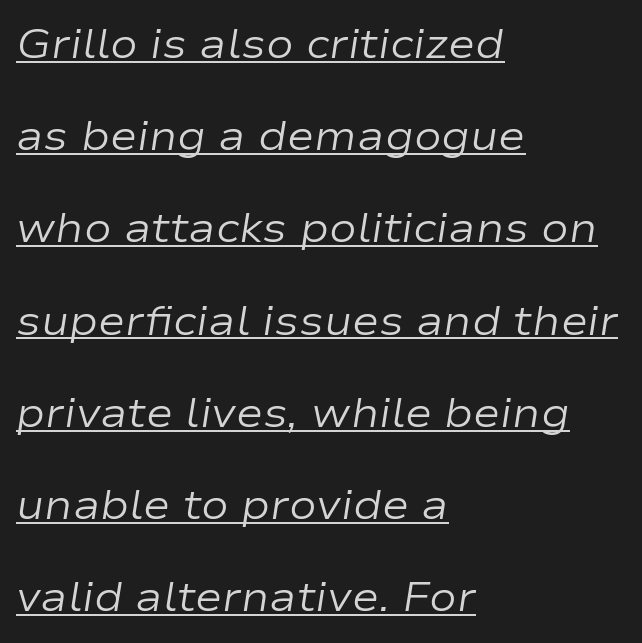
Designer's note — italics engaged. Line spacing here is loose. The string is rendered with underlining switched on. This reads as an unemphasized weight, regular at the heaviest.
